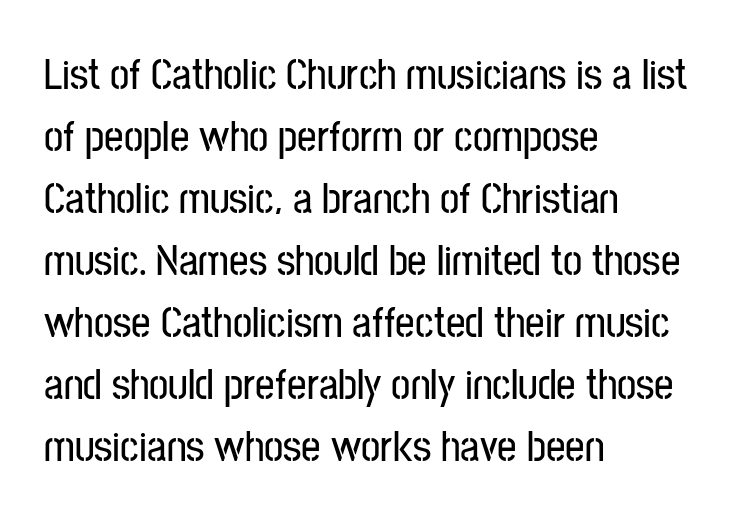
Each row of text sits above clean, open space. You could not count columns in this text — the font is proportionally spaced. Where is the straight margin? On the left. The letters stand straight up with perfectly vertical stems. This sample uses a sans-serif face. Here the glyphs are tracked normally, forming tight word shapes.
